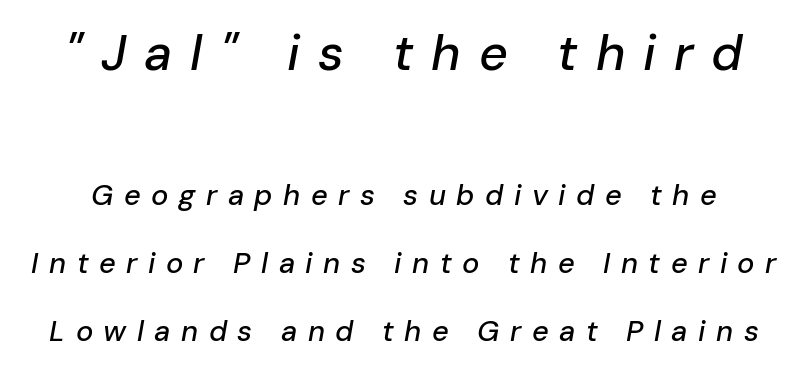
{"italic": "yes", "lean": "right", "slant_degrees": 10, "width": "normal", "stroke_contrast": "low", "x_height": "medium", "monospaced": "no", "underline": "no", "line_spacing": "loose", "line_spacing_ratio": 2.33, "letter_spacing": "wide", "letter_spacing_em": 0.36, "larger_block": "first", "size_ratio": 1.72, "glyph_px": 50}
